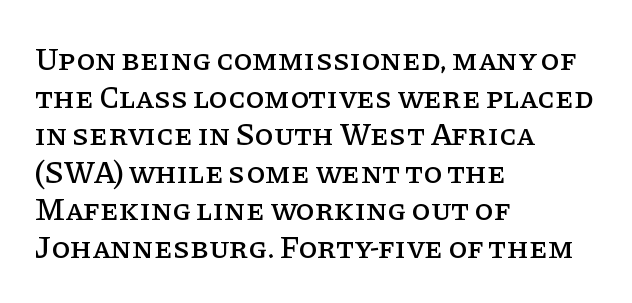
{"serif": "yes", "italic": "no", "width": "normal", "stroke_contrast": "low", "x_height": "large", "monospaced": "no", "underline": "no", "align": "left", "line_spacing_ratio": 1.21, "letter_spacing": "normal", "letter_spacing_em": 0.0, "glyph_px": 31}
